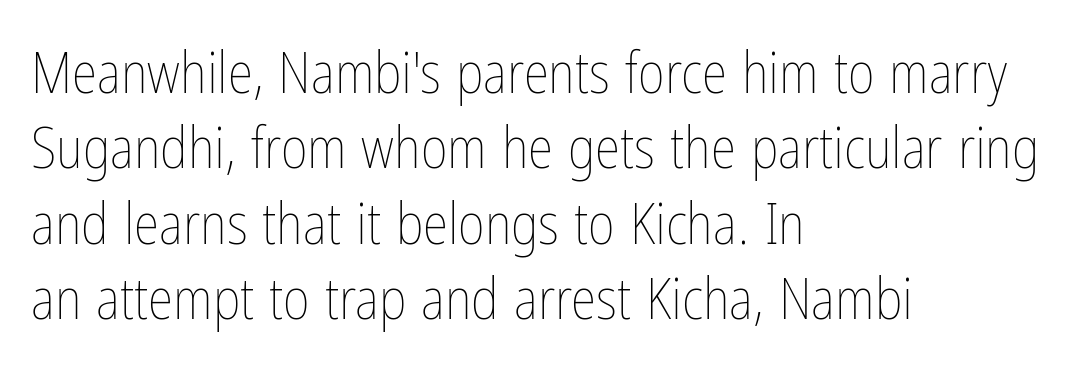
The image shows 58 px thin, condensed type, upright; set left-aligned, normal line spacing (1.3x), normal letter spacing, not underlined; low stroke contrast and a medium x-height.
